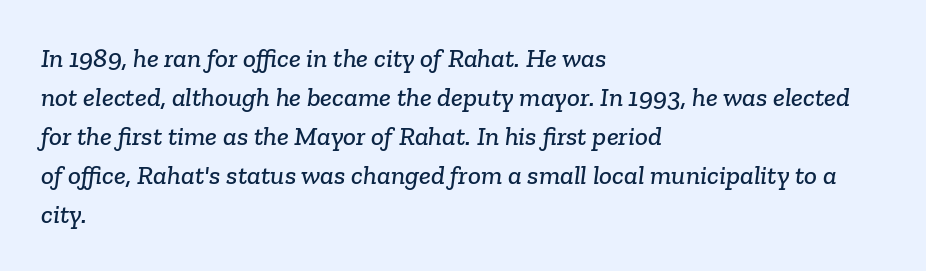
{"underline": "no", "align": "left", "line_spacing": "normal", "line_spacing_ratio": 1.44, "letter_spacing": "normal", "letter_spacing_em": 0.0, "glyph_px": 27}
